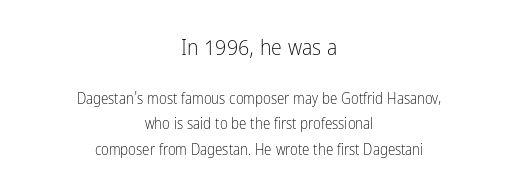
{"italic": "no", "bold": "no", "underline": "no", "align": "center", "line_spacing": "normal", "line_spacing_ratio": 1.7, "letter_spacing": "normal", "letter_spacing_em": 0.0, "larger_block": "first", "size_ratio": 1.47, "glyph_px": 22}
